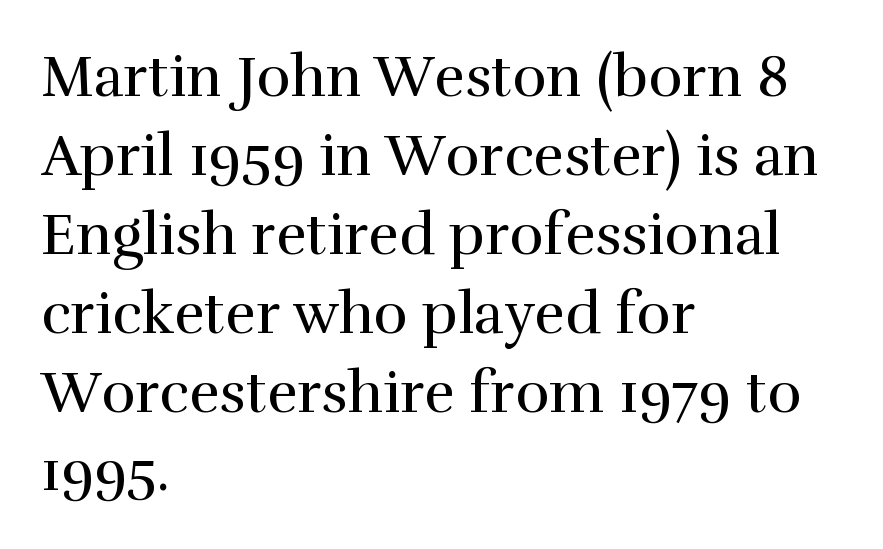
The image shows 58 px regular-weight serif type, upright; set left-aligned, normal line spacing (1.36x), normal letter spacing, not underlined; high stroke contrast and a medium x-height.
